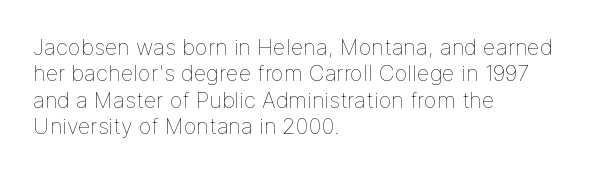
Q: Is the text bold? A: No.
Q: Is the text italic (slanted)? A: No, it is upright.
Q: Is the text underlined? A: No.
Q: How is the paragraph aligned? A: Left-aligned.
Q: Is the spacing between letters normal or unusually wide? A: Normal.
